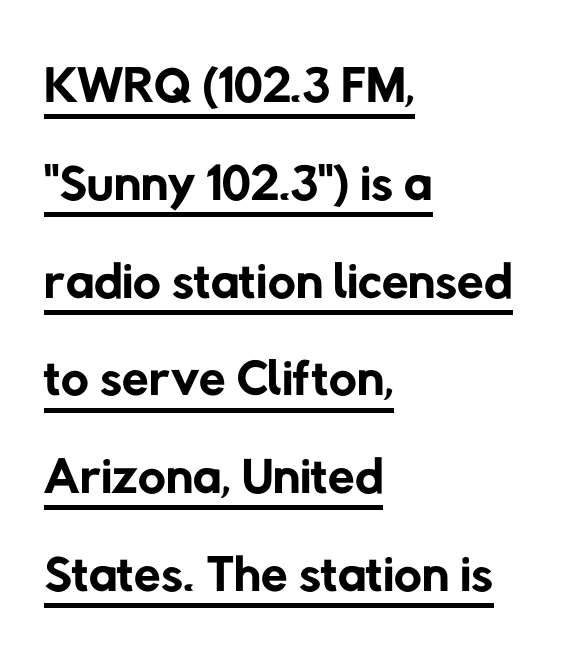
Note the varied advance widths — an 'i' is clearly narrower than an 'm'. The type is set solid horizontally, with unmodified tracking. Reading down the column, the eye jumps a familiar distance to each next line. You can tell from the bare stems that sans-serif type was used. If you drew a ruler down the left edge, every line would touch it. The letterforms sit at book weight or below.
